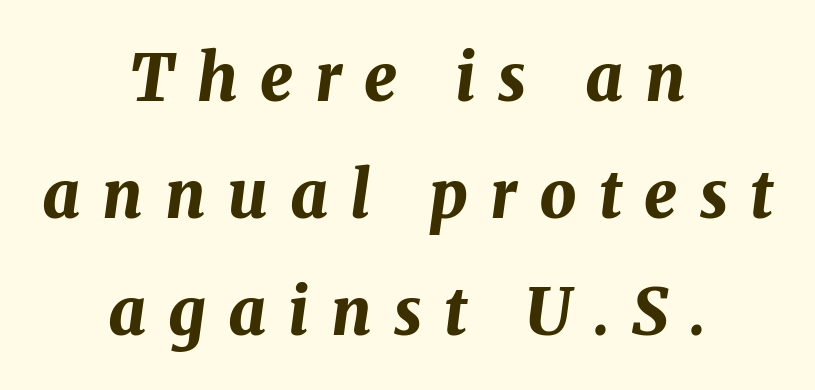
The image shows 65 px bold type, italic (leaning right); set centered, line spacing 1.8x, unusually wide letter spacing (+0.34 em), not underlined; medium stroke contrast and a medium x-height.
